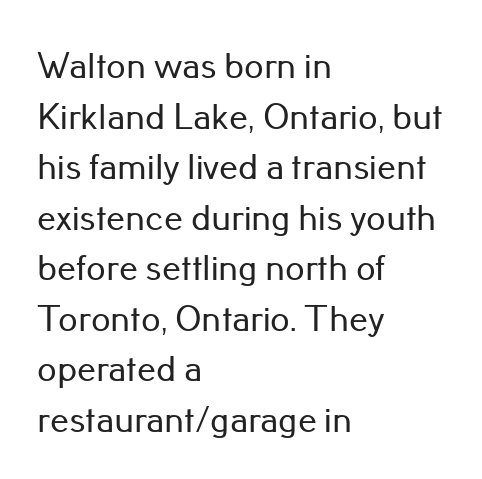
Plain, unruled lines of type. Typeset ragged right — the left edge is the straight one. Here the designer chose a conventional face with non-uniform glyph widths. How would I describe the line gaps? Plain and ordinary. The face used here is rendered with its standard letterfit. The type sits square on the baseline with zero lean.
